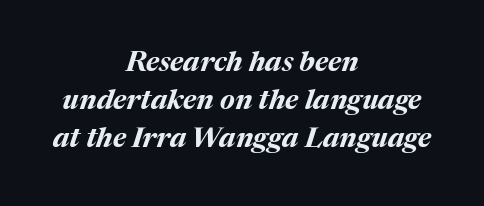
Summary of vertical rhythm: regular, with standard interline spacing. The passage is arranged like a title page — every line centered. Looks like regular typesetting: each glyph gets only the width it needs. The specimen reads as italic at a glance.
